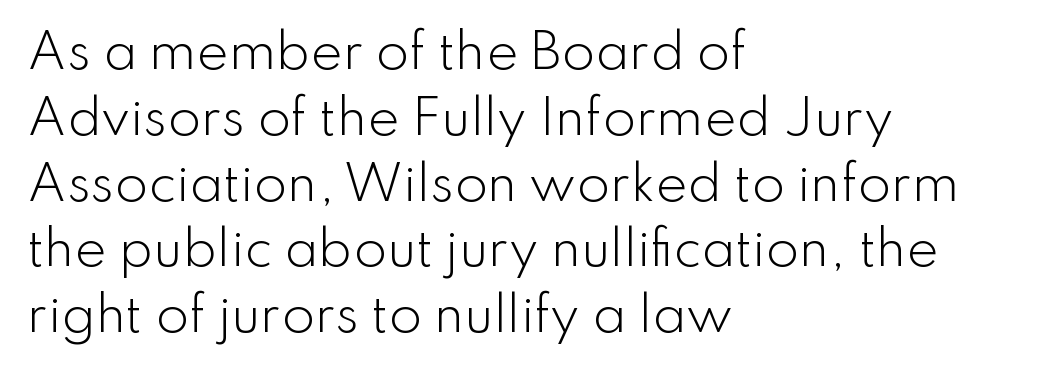
Quick note: not italic, upright. The passage shown is typeset with a sans-serif family. Varying glyph widths throughout — classic text-font behaviour. The cut favours lightness, reaching ordinary text weight at its darkest. Where is the straight margin? On the left.
